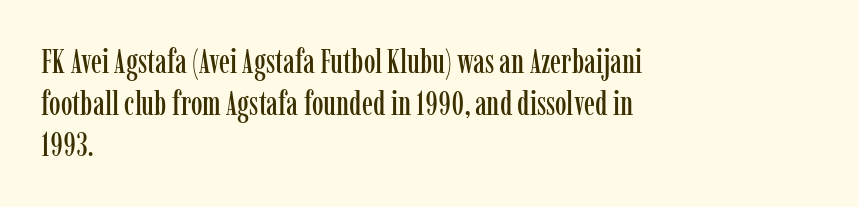
Q: Is the text italic (slanted)? A: No, it is upright.
Q: Is the typeface a serif or a sans-serif typeface? A: Serif.
Q: Is the text underlined? A: No.
Q: How is the paragraph aligned? A: Left-aligned.
Q: Is the spacing between letters normal or unusually wide? A: Normal.
Q: Is the spacing between lines tight, normal or loose? A: Normal.
Q: Width (condensed, normal, or wide)? A: Condensed.
Q: Stroke contrast? A: Low.
Q: x-height? A: Medium.
Q: Monospaced? A: No.
